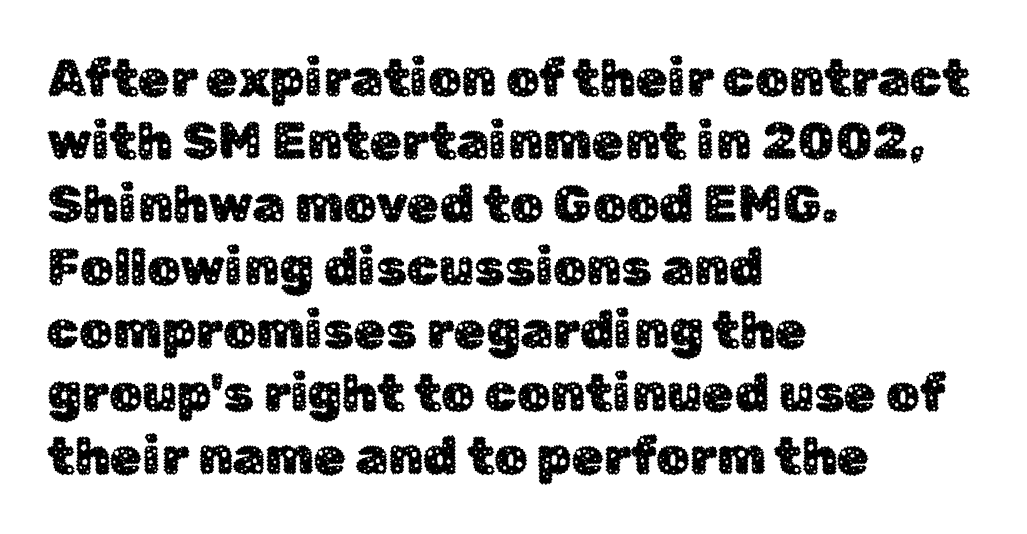
{"serif": "no", "italic": "no", "width": "normal", "stroke_contrast": "low", "x_height": "medium", "monospaced": "no", "underline": "no", "align": "left", "line_spacing_ratio": 1.21, "letter_spacing": "normal", "letter_spacing_em": 0.0, "glyph_px": 52}
